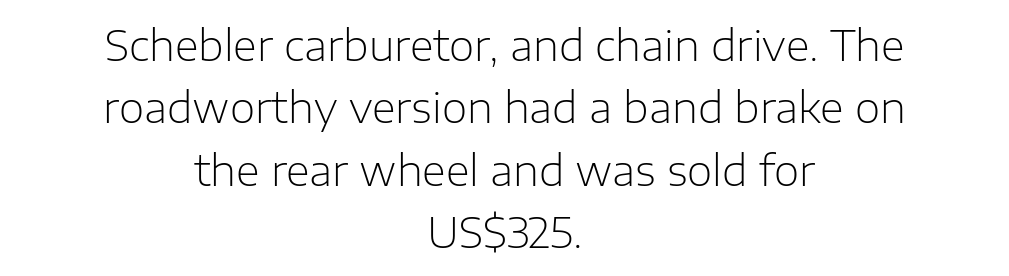
Does the type have serifs? No, each stem ends abruptly. Each line is balanced around a shared central axis. What's the leading like? Ordinary, nothing unusual. Spacing verdict: proportional, widths tailored to each character. Posture: vertical. The area under the type is left untouched.
